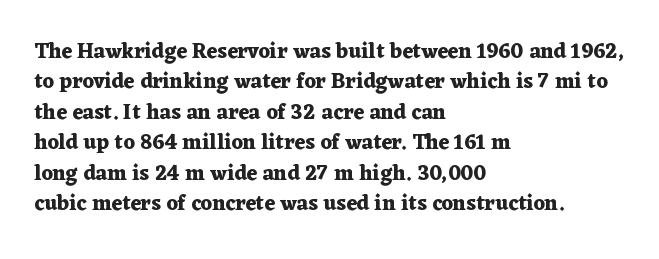
{"italic": "no", "bold": "yes", "underline": "no", "align": "left", "line_spacing": "normal", "line_spacing_ratio": 1.45, "letter_spacing": "normal", "letter_spacing_em": 0.0, "glyph_px": 21}
